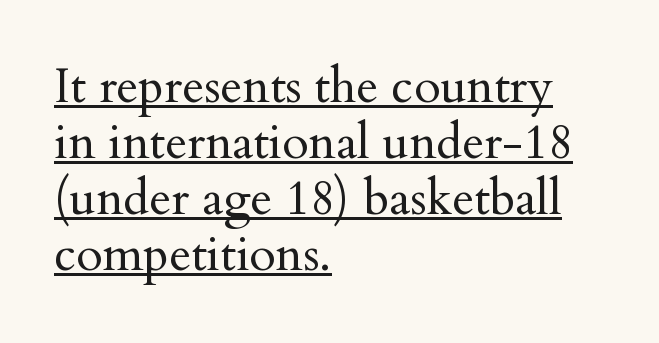
{"serif": "yes", "italic": "no", "bold": "no", "weight": "regular", "width": "normal", "stroke_contrast": "medium", "x_height": "small", "monospaced": "no", "underline": "yes", "align": "left", "line_spacing_ratio": 1.17, "letter_spacing": "normal", "letter_spacing_em": 0.0, "glyph_px": 48}
